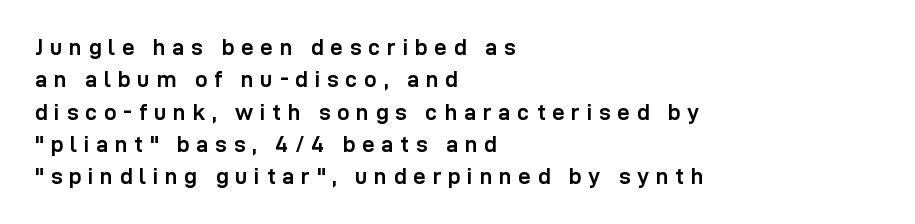
{"italic": "no", "bold": "yes", "underline": "no", "align": "left", "line_spacing": "normal", "line_spacing_ratio": 1.47, "letter_spacing": "wide", "letter_spacing_em": 0.31, "glyph_px": 22}
